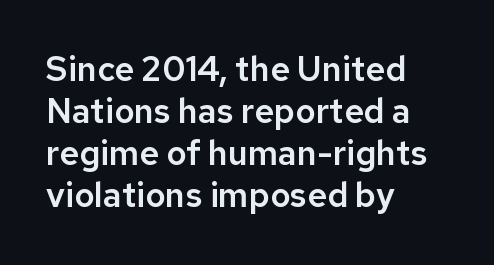
Q: Is the text italic (slanted)? A: No, it is upright.
Q: Is the typeface a serif or a sans-serif typeface? A: Sans-serif.
Q: Is the text underlined? A: No.
Q: How is the paragraph aligned? A: Left-aligned.
Q: Is the spacing between letters normal or unusually wide? A: Normal.
Q: Width (condensed, normal, or wide)? A: Normal.
Q: Stroke contrast? A: Low.
Q: x-height? A: Medium.
Q: Monospaced? A: No.
